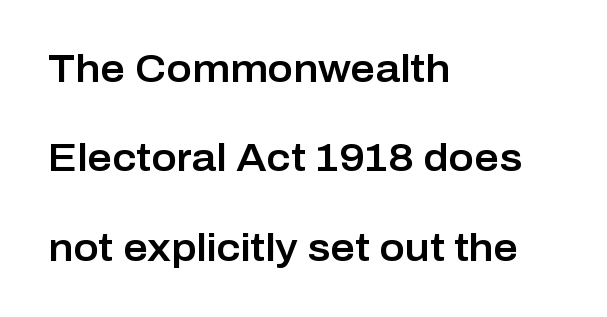
The image shows 38 px sans-serif type, upright; set left-aligned, loose line spacing (2.35x), normal letter spacing, not underlined; low stroke contrast and a medium x-height.
